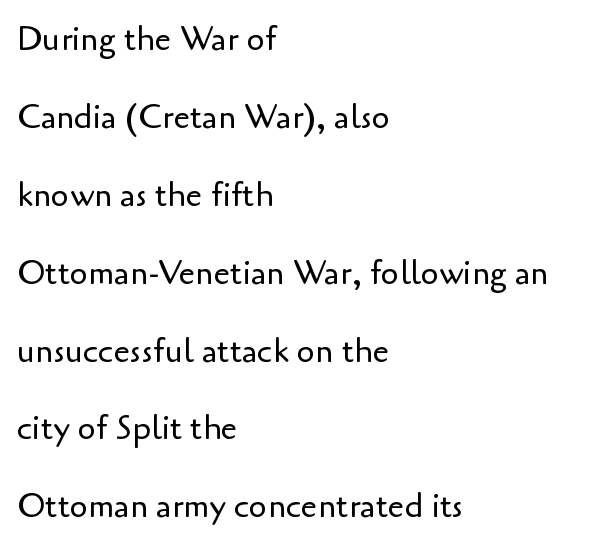
The image shows 33 px regular-weight sans-serif type, upright; set left-aligned, loose line spacing (2.36x), normal letter spacing, not underlined; low stroke contrast and a small x-height.
